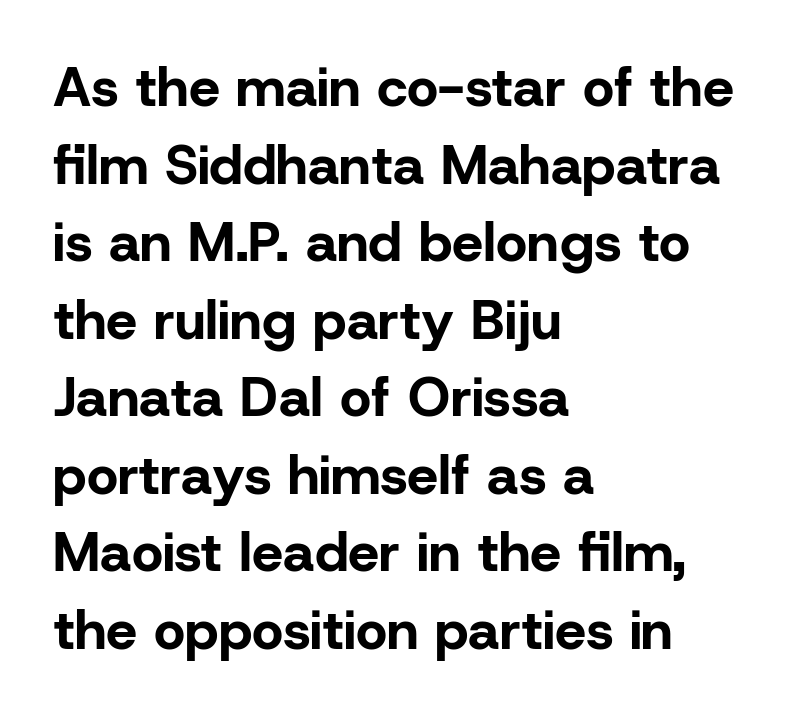
A typesetter would call this zero additional tracking. Nobody drew a line under any word here. Bold? Absolutely — the strokes are thick and heavy. Do the characters align in a grid? No, the font is proportional. Typographically, this falls in the sans-serif category.
